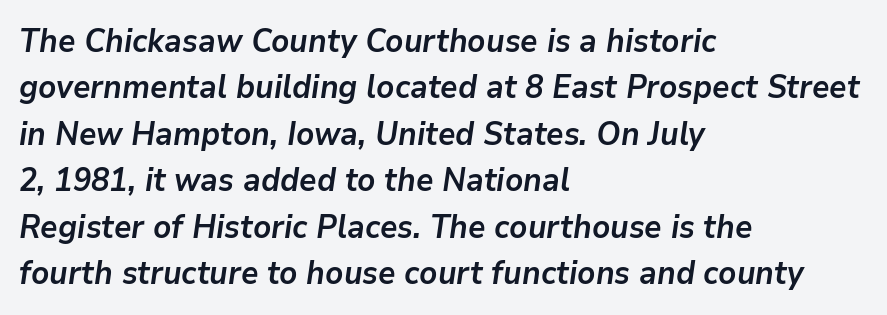
Q: Is the text bold? A: Yes.
Q: Is the text italic (slanted)? A: Yes, it leans right by about 9 degrees.
Q: Is the text underlined? A: No.
Q: How is the paragraph aligned? A: Left-aligned.
Q: Is the spacing between letters normal or unusually wide? A: Normal.
Q: Is the spacing between lines tight, normal or loose? A: Normal.
Q: Width (condensed, normal, or wide)? A: Normal.
Q: Stroke contrast? A: Low.
Q: x-height? A: Medium.
Q: Monospaced? A: No.
